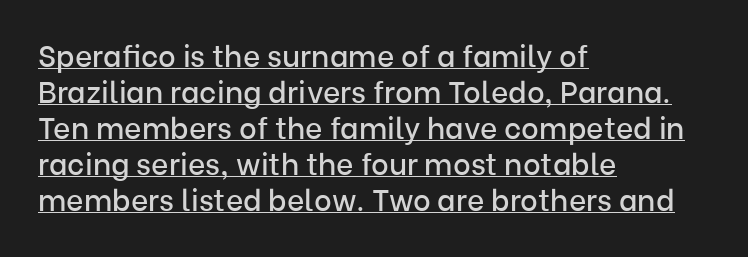
The image shows 30 px sans-serif type, upright; set left-aligned, line spacing 1.2x, normal letter spacing, underlined; low stroke contrast and a medium x-height.
